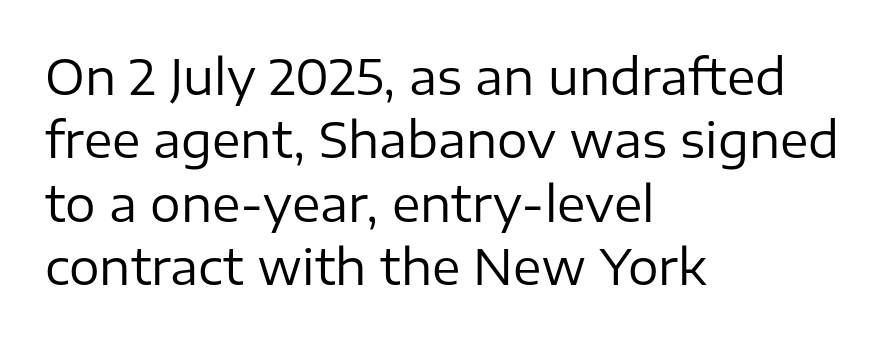
{"serif": "no", "italic": "no", "bold": "no", "weight": "regular", "width": "normal", "stroke_contrast": "low", "x_height": "medium", "monospaced": "no", "underline": "no", "align": "left", "line_spacing": "normal", "line_spacing_ratio": 1.32, "letter_spacing": "normal", "letter_spacing_em": 0.0, "glyph_px": 48}
